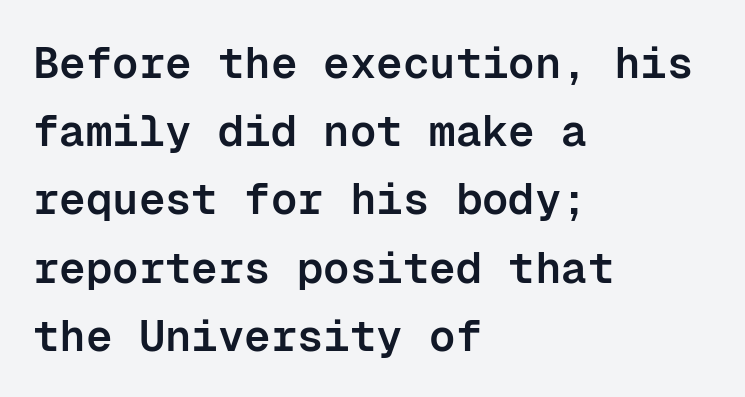
Reading down the column, the eye jumps a familiar distance to each next line. The baseline area is clear. Do the letters lean? They stand straight. Words appear dense and cohesive because spacing is normal.
